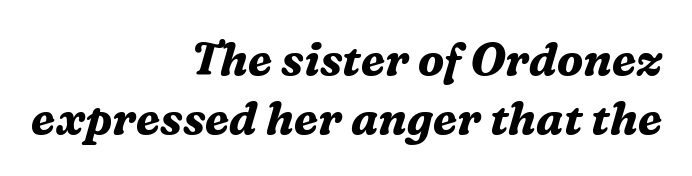
{"serif": "yes", "italic": "yes", "lean": "right", "slant_degrees": 16, "bold": "yes", "weight": "bold", "width": "normal", "stroke_contrast": "medium", "x_height": "medium", "monospaced": "no", "underline": "no", "align": "right", "line_spacing": "normal", "line_spacing_ratio": 1.31, "letter_spacing": "normal", "letter_spacing_em": 0.0, "glyph_px": 45}
